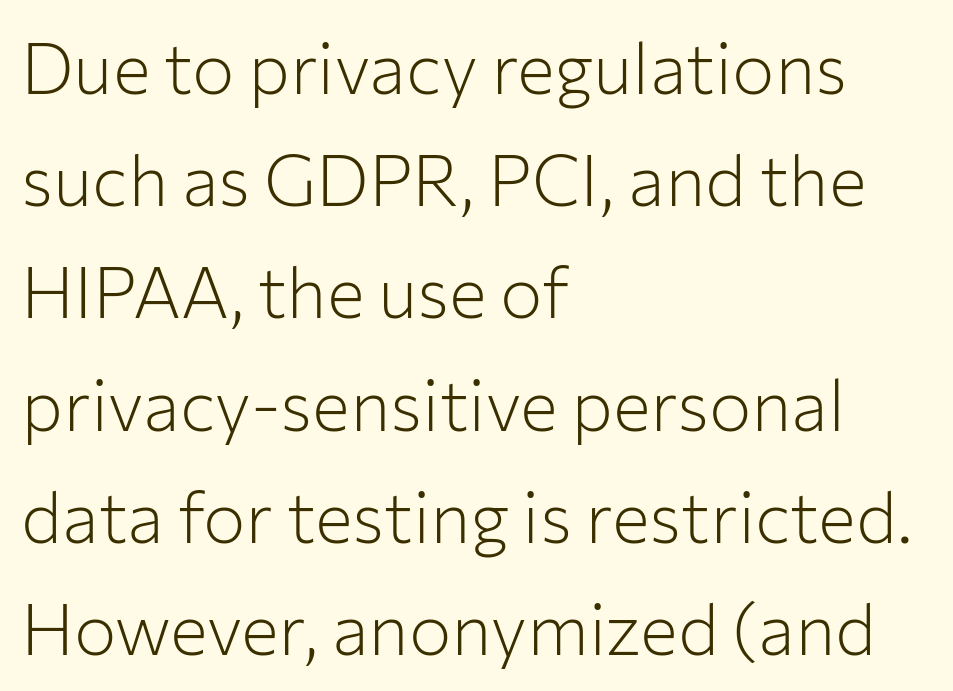
The setting favours the left margin, as ordinary paragraphs usually do. Vertical stems look standard width or narrower in stroke. The space beneath each line is pristine and unruled. Vertical strokes here are truly vertical. Here the glyphs are tracked normally, forming tight word shapes. Think of a printed novel: that variable character pitch is what you see here.
